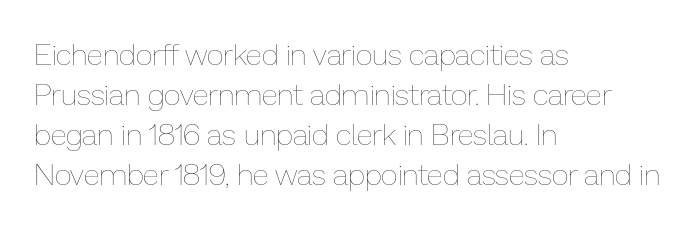
Tracking value appears to be zero — textbook default spacing. Do the characters align in a grid? No, the font is proportional. Weight class: somewhere from thin through regular. The letters stand upright; this is a roman face. The specimen omits any rule beneath the text block's lines. Quick note: interline space is typical.
